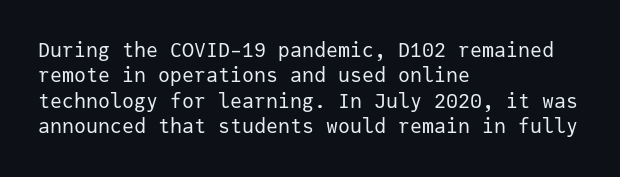
Q: Is the text bold? A: No.
Q: Is the text italic (slanted)? A: No, it is upright.
Q: Is the text underlined? A: No.
Q: How is the paragraph aligned? A: Left-aligned.
Q: Is the spacing between letters normal or unusually wide? A: Normal.
Q: Is the spacing between lines tight, normal or loose? A: Normal.
